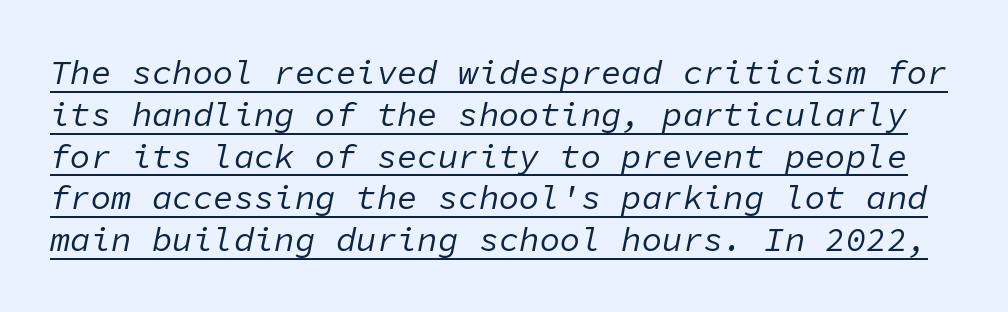
The image shows 34 px regular-weight type, italic (leaning right), monospaced; set line spacing 1.23x, normal letter spacing, underlined; low stroke contrast and a medium x-height.
